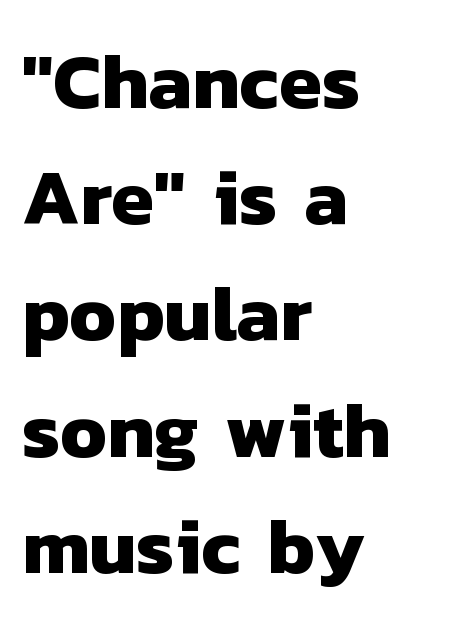
The image shows 78 px heavy sans-serif type; set left-aligned, normal line spacing (1.49x), normal letter spacing, not underlined; low stroke contrast and a medium x-height.
